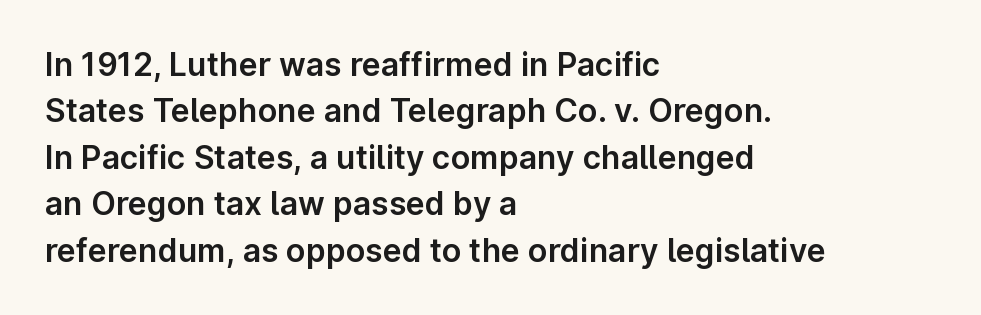
The image shows 32 px sans-serif type, upright; set left-aligned, normal line spacing (1.45x), normal letter spacing, not underlined; low stroke contrast and a medium x-height.
